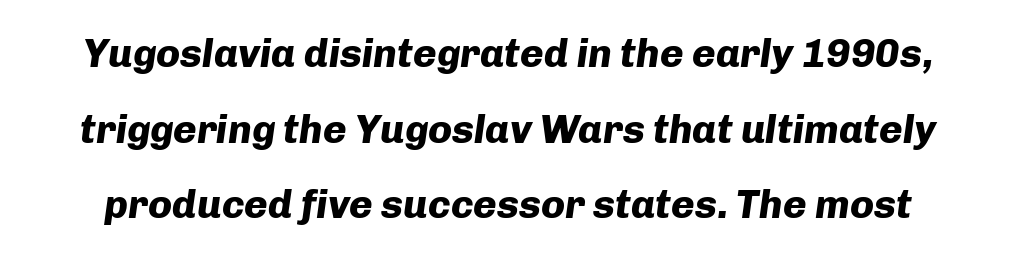
The image shows 40 px heavy type, italic (leaning right); set line spacing 1.89x, normal letter spacing, not underlined; low stroke contrast and a medium x-height.
